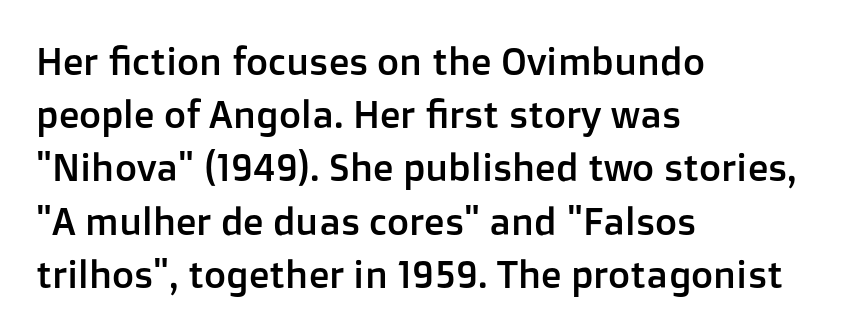
Q: Is the text italic (slanted)? A: No, it is upright.
Q: Is the typeface a serif or a sans-serif typeface? A: Sans-serif.
Q: Is the text underlined? A: No.
Q: How is the paragraph aligned? A: Left-aligned.
Q: Is the spacing between letters normal or unusually wide? A: Normal.
Q: Is the spacing between lines tight, normal or loose? A: Normal.
Q: Width (condensed, normal, or wide)? A: Normal.
Q: Stroke contrast? A: Low.
Q: x-height? A: Medium.
Q: Monospaced? A: No.
